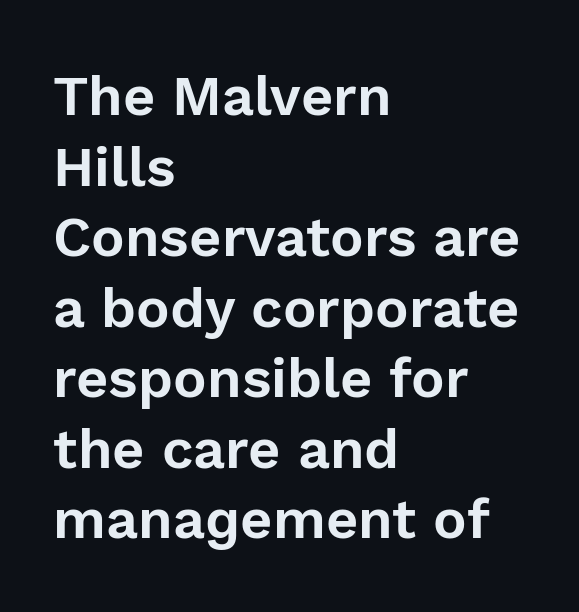
The image shows 56 px sans-serif type, upright; set left-aligned, normal line spacing (1.26x), normal letter spacing, not underlined; a medium x-height.
